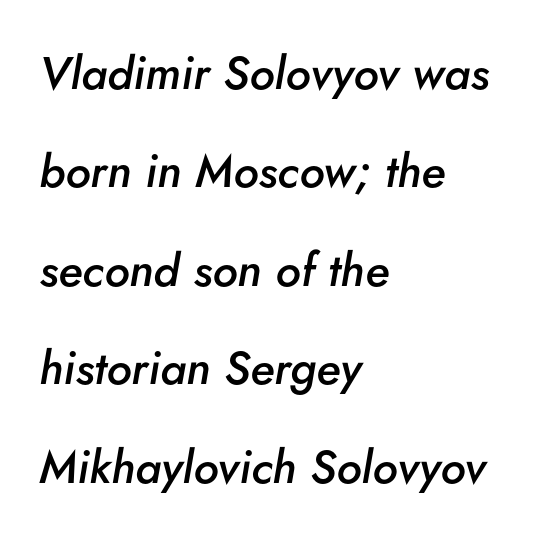
Bold? Not quite — semibold, heavier than regular but stopping short. How would I describe the line gaps? Wide and relaxed. Looks like regular typesetting: each glyph gets only the width it needs. The gap between lines stays unmarked. Style check: oblique. The typesetter chose a ragged-right arrangement here.
